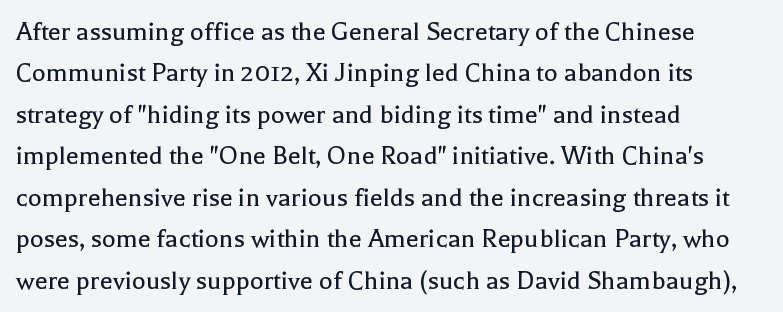
{"serif": "yes", "italic": "no", "bold": "no", "weight": "regular", "width": "normal", "x_height": "medium", "monospaced": "no", "underline": "no", "align": "left", "line_spacing": "normal", "line_spacing_ratio": 1.43, "letter_spacing": "normal", "letter_spacing_em": 0.0, "glyph_px": 29}
